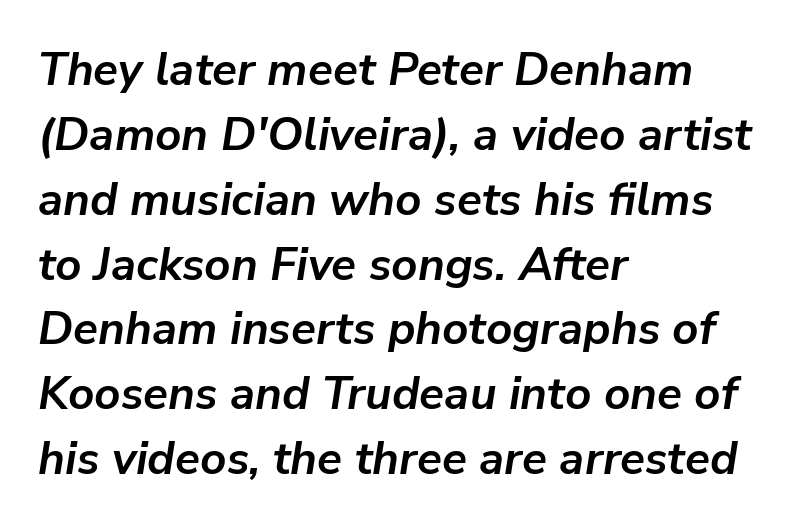
Looking at the ascenders, they clearly lean. Unmarked baselines from the first word to the last. Varying glyph widths throughout — classic text-font behaviour. A student would call this left alignment; a typographer would say flush left, rag right.
